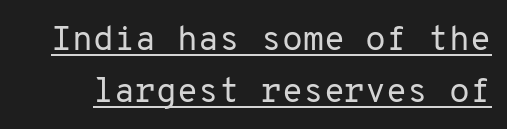
The image shows 34 px regular-weight sans-serif type, upright, monospaced; set normal line spacing (1.54x), normal letter spacing, underlined; low stroke contrast and a medium x-height.
